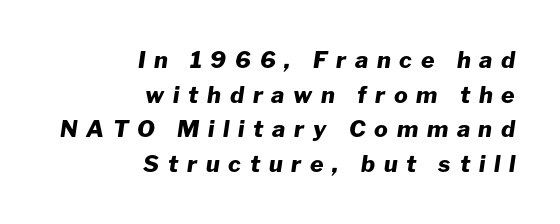
Q: Is the text bold? A: Yes.
Q: Is the text italic (slanted)? A: Yes, it leans right by about 8 degrees.
Q: Is the text underlined? A: No.
Q: How is the paragraph aligned? A: Right-aligned.
Q: Is the spacing between letters normal or unusually wide? A: Unusually wide.
Q: Is the spacing between lines tight, normal or loose? A: Normal.
